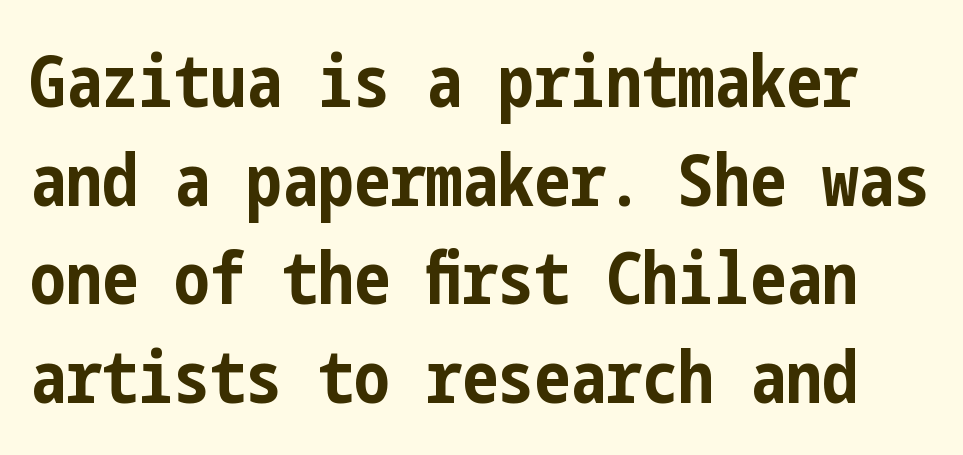
{"serif": "no", "italic": "no", "bold": "yes", "weight": "bold", "width": "condensed", "stroke_contrast": "low", "x_height": "medium", "underline": "no", "line_spacing": "normal", "line_spacing_ratio": 1.37, "letter_spacing": "normal", "letter_spacing_em": 0.0, "glyph_px": 72}
